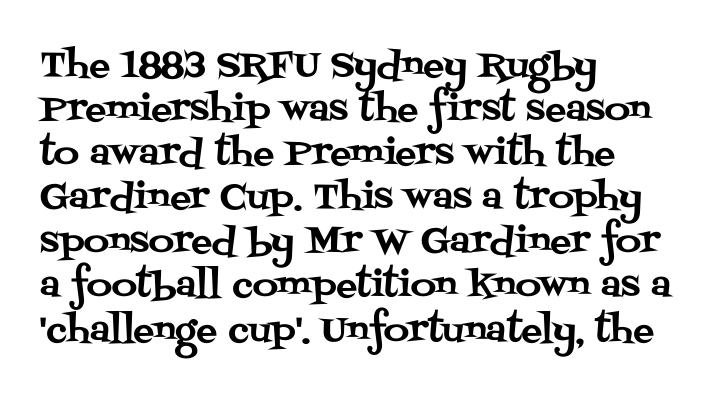
The image shows 35 px serif type, upright; set left-aligned, normal line spacing (1.26x), normal letter spacing, not underlined; medium stroke contrast and a large x-height.
